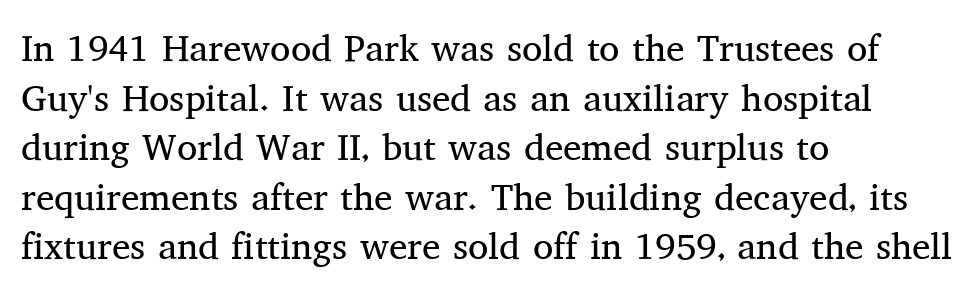
Q: Is the text bold? A: No.
Q: Is the text italic (slanted)? A: No, it is upright.
Q: Is the typeface a serif or a sans-serif typeface? A: Serif.
Q: Is the text underlined? A: No.
Q: How is the paragraph aligned? A: Left-aligned.
Q: Is the spacing between letters normal or unusually wide? A: Normal.
Q: Is the spacing between lines tight, normal or loose? A: Normal.
Q: Width (condensed, normal, or wide)? A: Normal.
Q: Stroke contrast? A: Medium.
Q: x-height? A: Medium.
Q: Monospaced? A: No.
